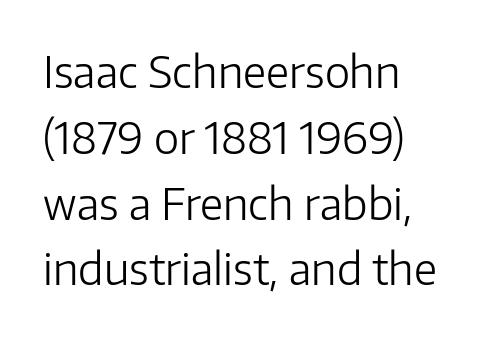
Is this a fixed-width face? No — the glyphs have proportional, varying widths. The leading is moderate, giving the passage an even texture. In terms of posture, this sample is upright. The specimen omits any rule beneath the text block's lines. A light-to-regular cut is what we see here.
